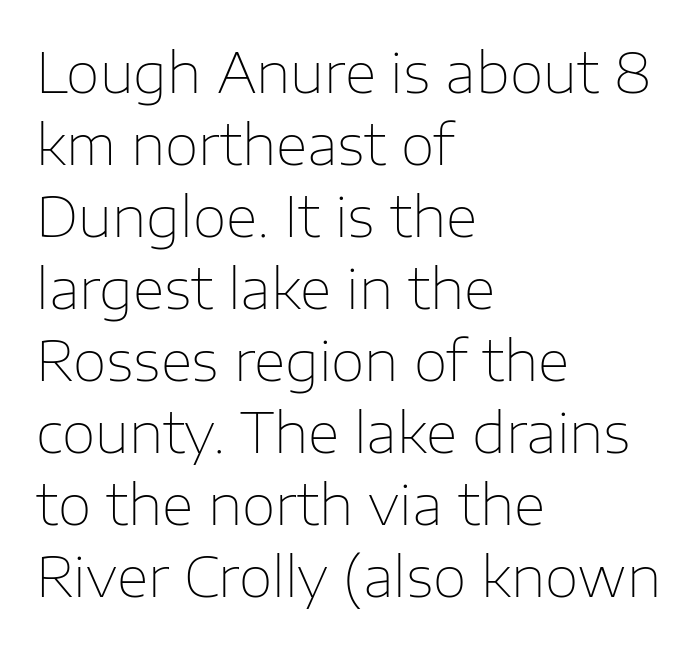
Q: Is the text bold? A: No.
Q: Is the text italic (slanted)? A: No, it is upright.
Q: Is the typeface a serif or a sans-serif typeface? A: Sans-serif.
Q: Is the text underlined? A: No.
Q: How is the paragraph aligned? A: Left-aligned.
Q: Is the spacing between letters normal or unusually wide? A: Normal.
Q: Is the spacing between lines tight, normal or loose? A: Normal.
Q: Width (condensed, normal, or wide)? A: Normal.
Q: Stroke contrast? A: Low.
Q: x-height? A: Medium.
Q: Monospaced? A: No.
